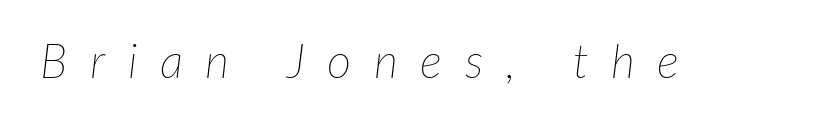
The image shows 47 px thin type, italic (leaning right); set unusually wide letter spacing (+0.48 em), not underlined; low stroke contrast and a medium x-height.
